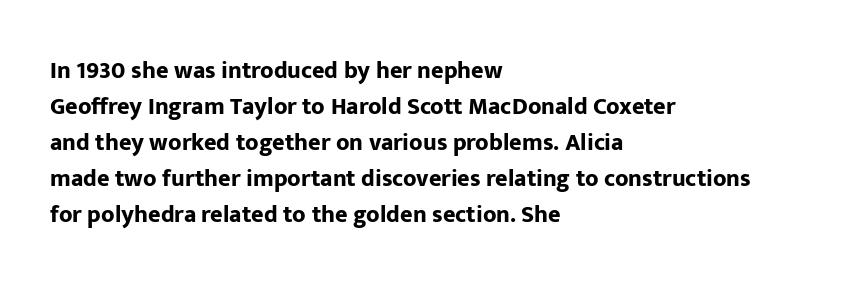
Q: Is the text bold? A: Yes.
Q: Is the text italic (slanted)? A: No, it is upright.
Q: Is the text underlined? A: No.
Q: How is the paragraph aligned? A: Left-aligned.
Q: Is the spacing between letters normal or unusually wide? A: Normal.
Q: Is the spacing between lines tight, normal or loose? A: Normal.
